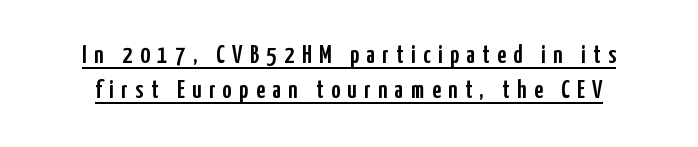
{"italic": "no", "underline": "yes", "line_spacing": "normal", "line_spacing_ratio": 1.39, "letter_spacing": "wide", "letter_spacing_em": 0.3, "glyph_px": 25}
